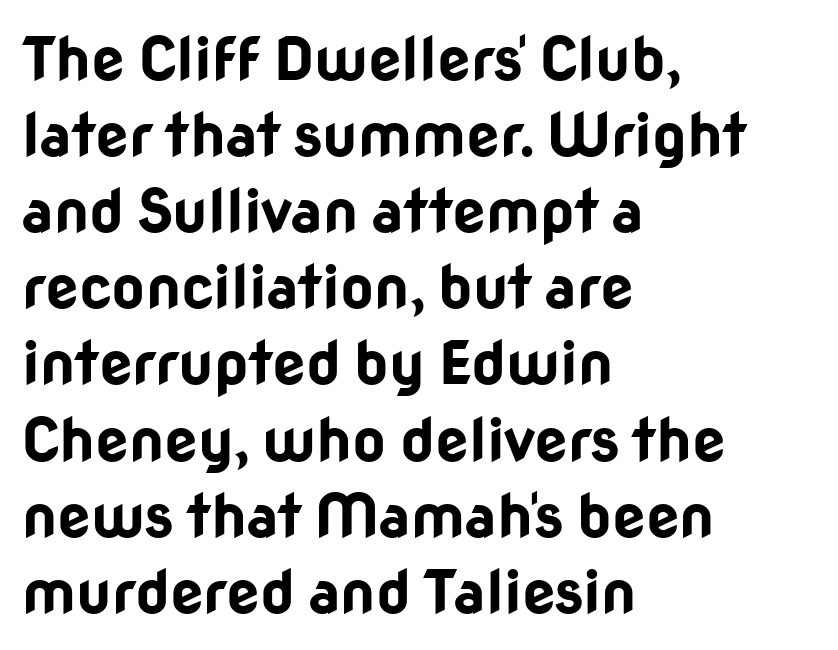
Q: Is the text bold? A: Yes.
Q: Is the text italic (slanted)? A: No, it is upright.
Q: Is the typeface a serif or a sans-serif typeface? A: Sans-serif.
Q: Is the text underlined? A: No.
Q: How is the paragraph aligned? A: Left-aligned.
Q: Is the spacing between letters normal or unusually wide? A: Normal.
Q: Is the spacing between lines tight, normal or loose? A: Normal.
Q: Width (condensed, normal, or wide)? A: Normal.
Q: Stroke contrast? A: Low.
Q: x-height? A: Medium.
Q: Monospaced? A: No.
